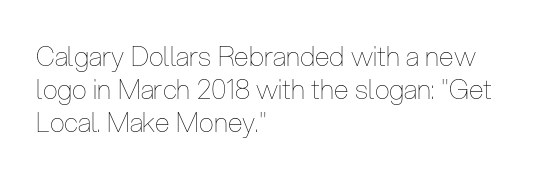
Q: Is the text bold? A: No.
Q: Is the text italic (slanted)? A: No, it is upright.
Q: Is the text underlined? A: No.
Q: How is the paragraph aligned? A: Left-aligned.
Q: Is the spacing between letters normal or unusually wide? A: Normal.
